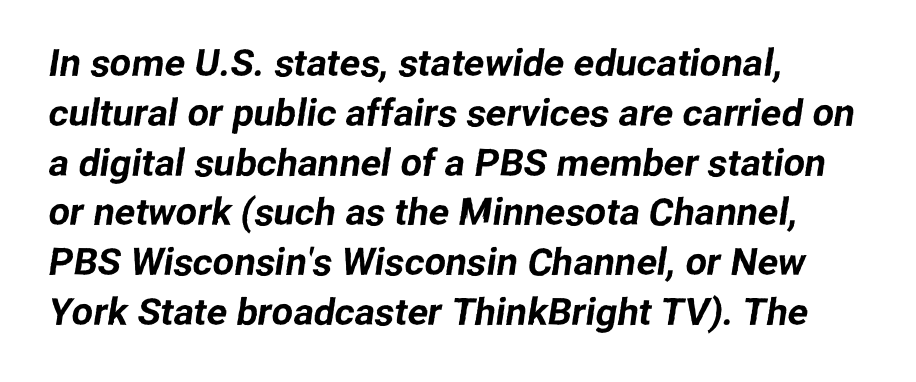
Characters follow at the spacing the type designer built in. The foot of each line stays bare and open. Proportional: the letters do not fall into vertical columns. The passage is arranged the way most books set body copy — flush left.
